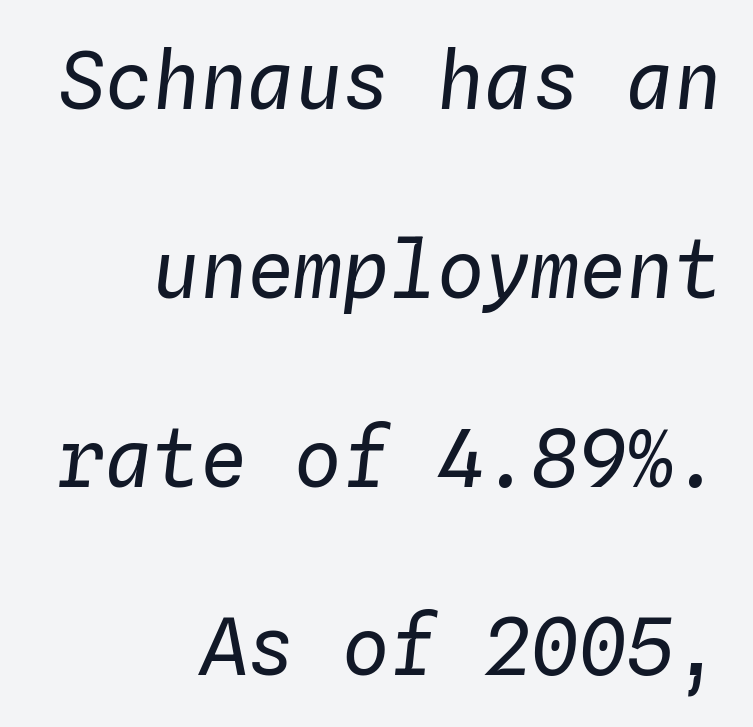
The image shows 79 px regular-weight type, italic (leaning right), monospaced; set right-aligned, loose line spacing (2.39x), normal letter spacing, not underlined; low stroke contrast and a medium x-height.
